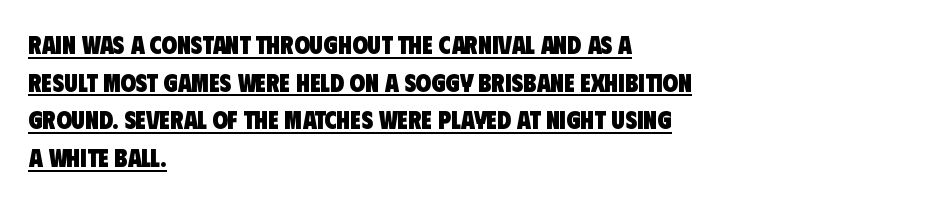
The image shows 25 px bold type; set left-aligned, normal line spacing (1.51x), normal letter spacing, underlined.
